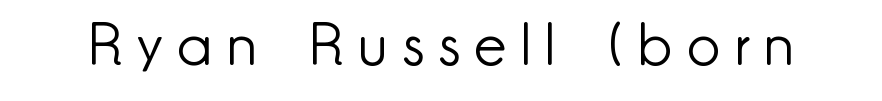
{"serif": "no", "italic": "no", "bold": "no", "weight": "light", "width": "normal", "stroke_contrast": "low", "x_height": "small", "monospaced": "no", "underline": "no", "letter_spacing": "wide", "letter_spacing_em": 0.26, "glyph_px": 58}
